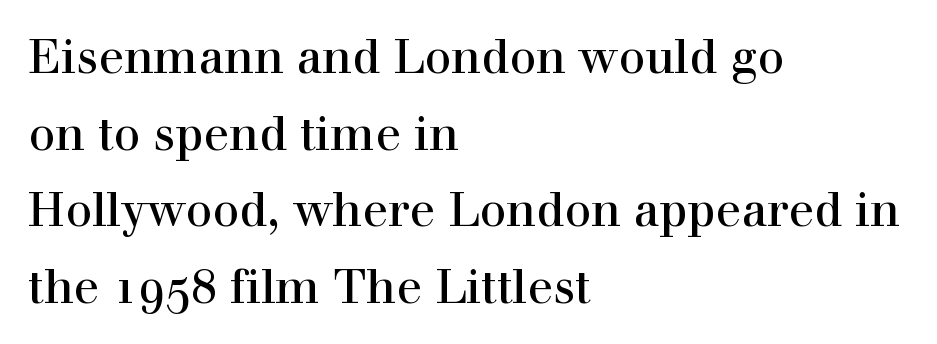
Honestly, the letter spacing is just normal — you wouldn't notice it. Has an underline been added? It has not. Looks like regular typesetting: each glyph gets only the width it needs. The type sits square on the baseline with zero lean.
